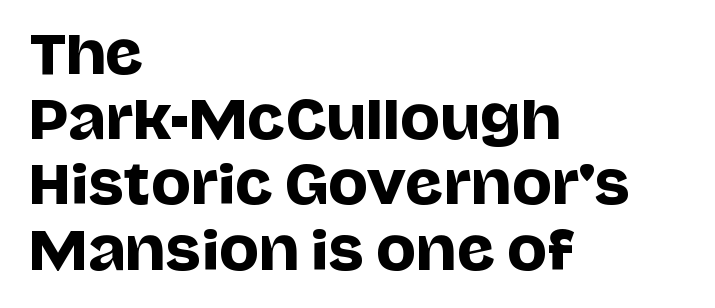
Q: Is the text italic (slanted)? A: No, it is upright.
Q: Is the typeface a serif or a sans-serif typeface? A: Sans-serif.
Q: Is the text underlined? A: No.
Q: How is the paragraph aligned? A: Left-aligned.
Q: Is the spacing between letters normal or unusually wide? A: Normal.
Q: Width (condensed, normal, or wide)? A: Normal.
Q: Stroke contrast? A: Low.
Q: x-height? A: Large.
Q: Monospaced? A: No.
